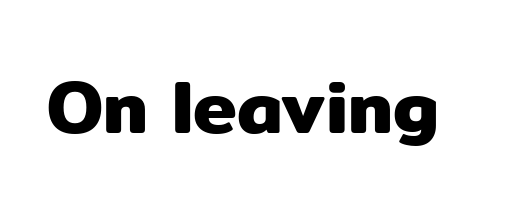
{"serif": "no", "italic": "no", "width": "normal", "stroke_contrast": "low", "x_height": "medium", "monospaced": "no", "underline": "no", "letter_spacing": "normal", "letter_spacing_em": 0.0, "glyph_px": 74}
